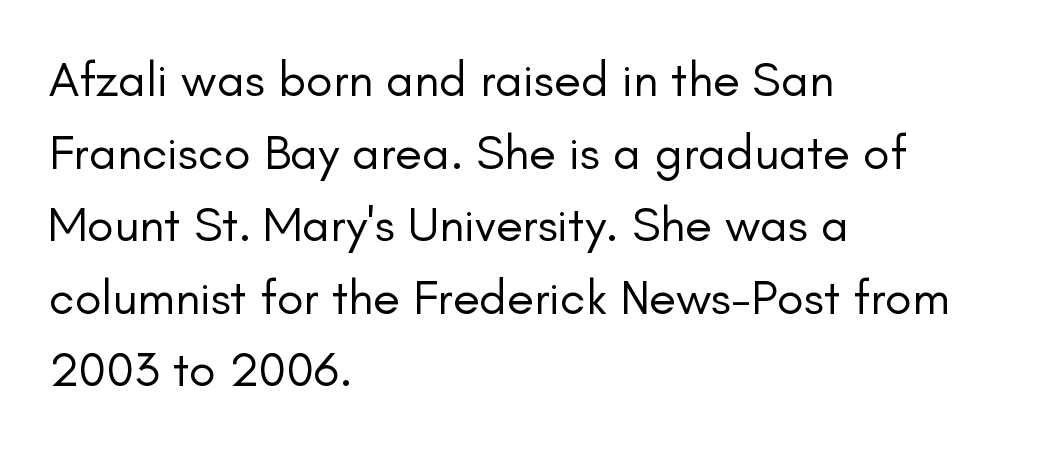
Q: Is the text bold? A: No.
Q: Is the text italic (slanted)? A: No, it is upright.
Q: Is the typeface a serif or a sans-serif typeface? A: Sans-serif.
Q: Is the text underlined? A: No.
Q: How is the paragraph aligned? A: Left-aligned.
Q: Is the spacing between letters normal or unusually wide? A: Normal.
Q: Is the spacing between lines tight, normal or loose? A: Normal.
Q: Width (condensed, normal, or wide)? A: Normal.
Q: Stroke contrast? A: Low.
Q: x-height? A: Small.
Q: Monospaced? A: No.
